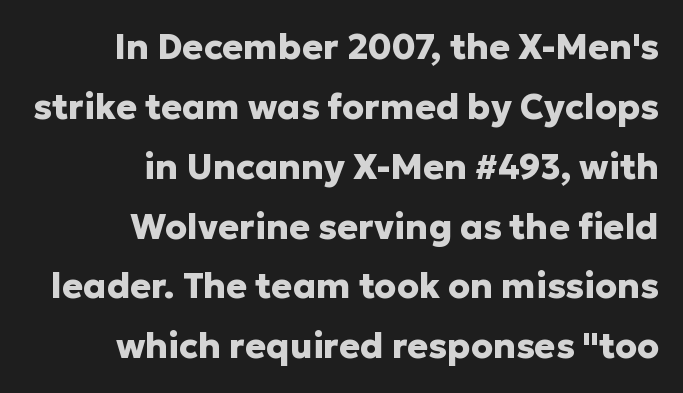
Do the letters lean? They stand straight. In terms of letterform style, serifs are entirely absent. Horizontal alignment here is rightward, an uncommon choice for prose. Words appear dense and cohesive because spacing is normal.
